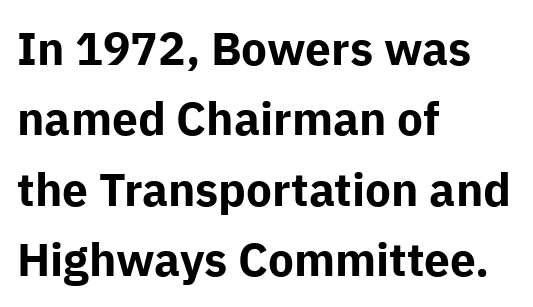
{"serif": "no", "italic": "no", "bold": "yes", "weight": "bold", "width": "normal", "stroke_contrast": "low", "x_height": "medium", "monospaced": "no", "underline": "no", "align": "left", "line_spacing": "normal", "line_spacing_ratio": 1.53, "letter_spacing": "normal", "letter_spacing_em": 0.0, "glyph_px": 46}
